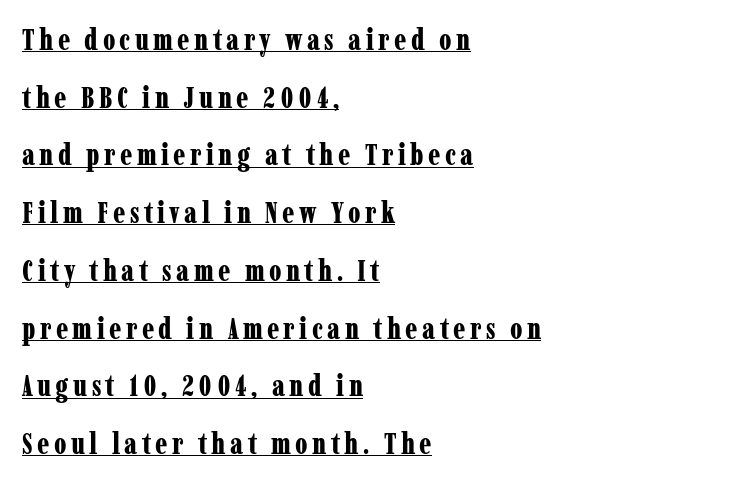
The characters look thick and weighty, a clear bold. Think of a printed novel: that variable character pitch is what you see here. Regarding serifs, this sample has them. The lines are quadded left. Whoever set this chose breathing room over compactness in the vertical rhythm.
